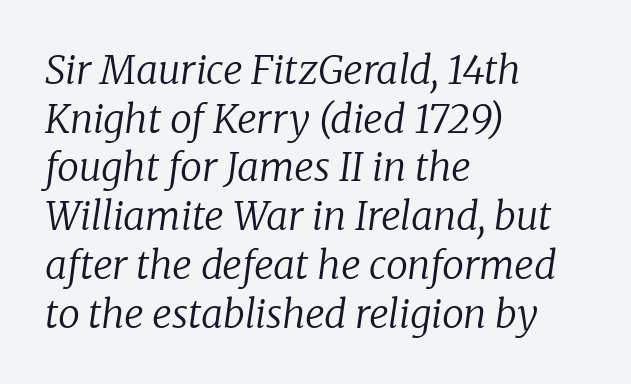
The image shows 39 px regular-weight serif type, italic (leaning right); set left-aligned, normal line spacing (1.25x), normal letter spacing, not underlined; low stroke contrast and a medium x-height.
